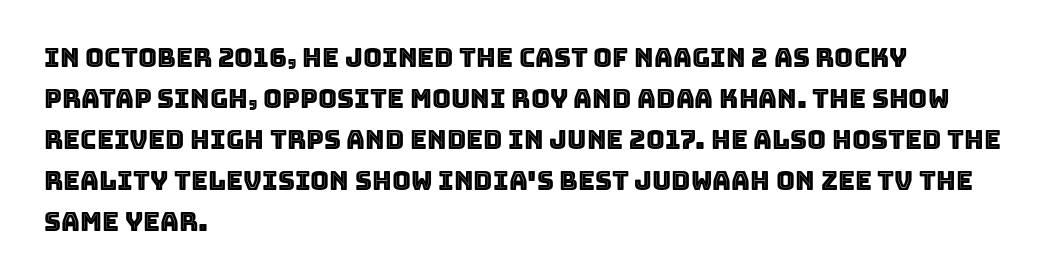
{"italic": "no", "underline": "no", "align": "left", "line_spacing": "normal", "line_spacing_ratio": 1.58, "letter_spacing": "normal", "letter_spacing_em": 0.0, "glyph_px": 26}
